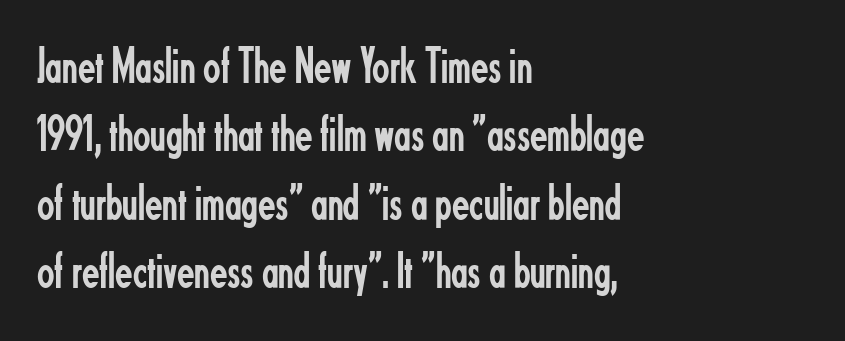
The image shows 51 px regular-weight, condensed sans-serif type, upright; set left-aligned, normal line spacing (1.34x), normal letter spacing, not underlined; low stroke contrast and a small x-height.
